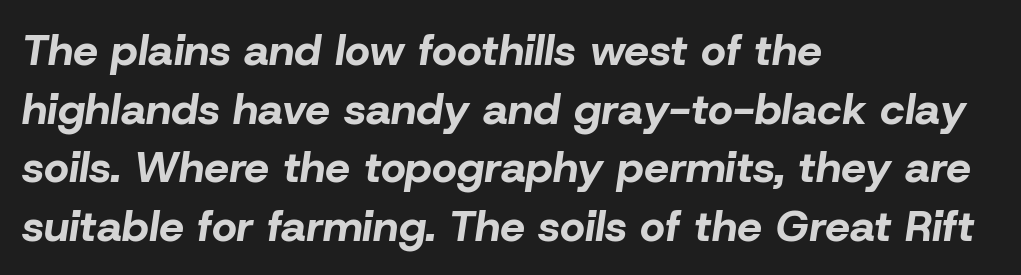
The image shows 44 px bold type, italic (leaning right); set left-aligned, normal line spacing (1.33x), normal letter spacing, not underlined; low stroke contrast and a medium x-height.
